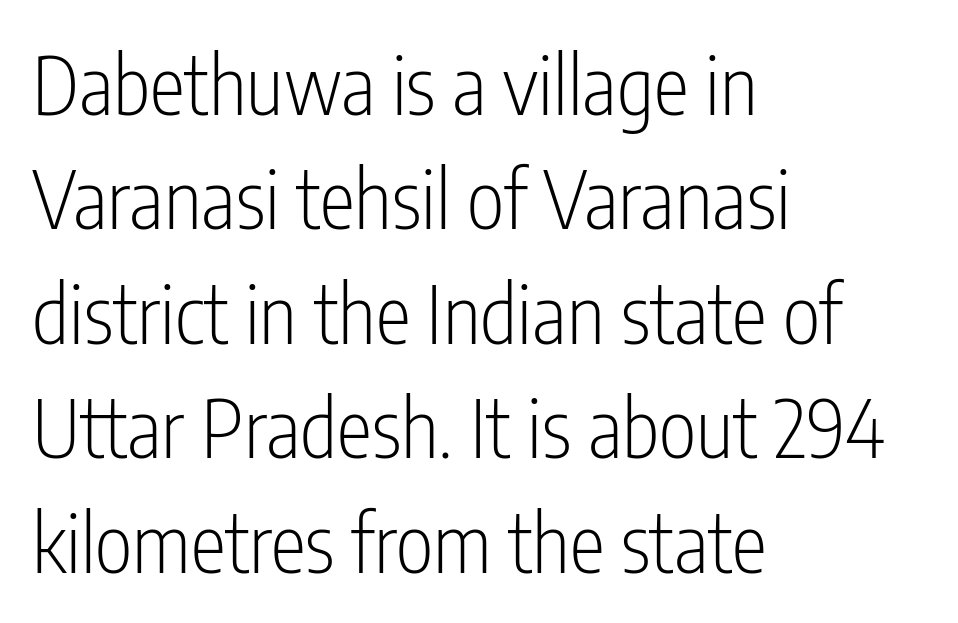
{"serif": "no", "italic": "no", "bold": "no", "weight": "light", "width": "condensed", "stroke_contrast": "low", "x_height": "medium", "monospaced": "no", "underline": "no", "align": "left", "line_spacing": "normal", "line_spacing_ratio": 1.43, "letter_spacing": "normal", "letter_spacing_em": 0.0, "glyph_px": 80}
